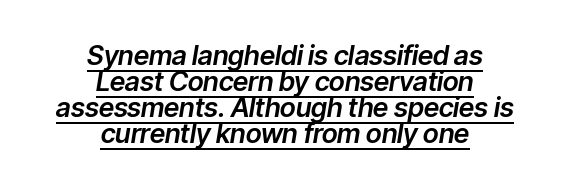
Each word holds together tightly as a unit, with standard inter-letter gaps. The rag falls on both sides of this text block equally. Is there an underline? Yes — a line sits under the letters. These lines huddle together more closely than default settings would place them. Slanted lettering throughout.
